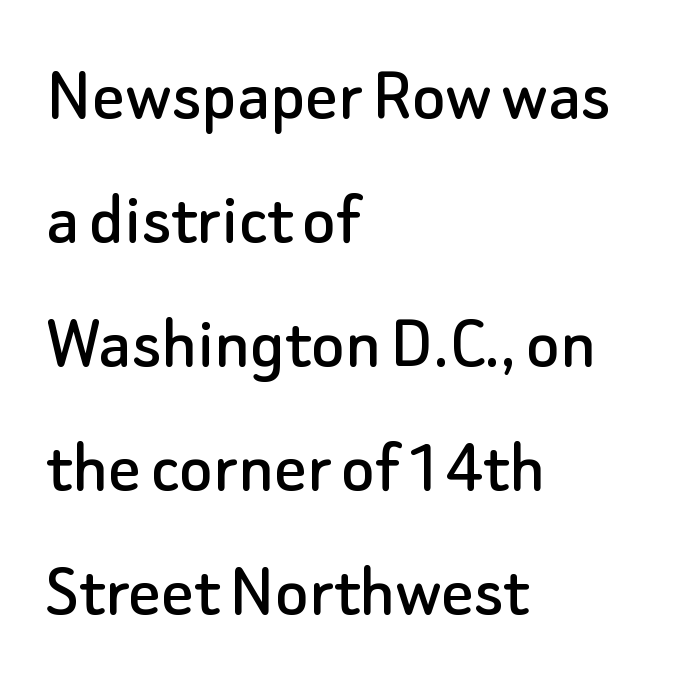
The passage shown has conventional tracking throughout. You can tell it's not italic because the verticals are truly vertical. The specimen omits any rule beneath the text block's lines. Evenly set lines give the paragraph a standard silhouette. Note the varied advance widths — an 'i' is clearly narrower than an 'm'.
